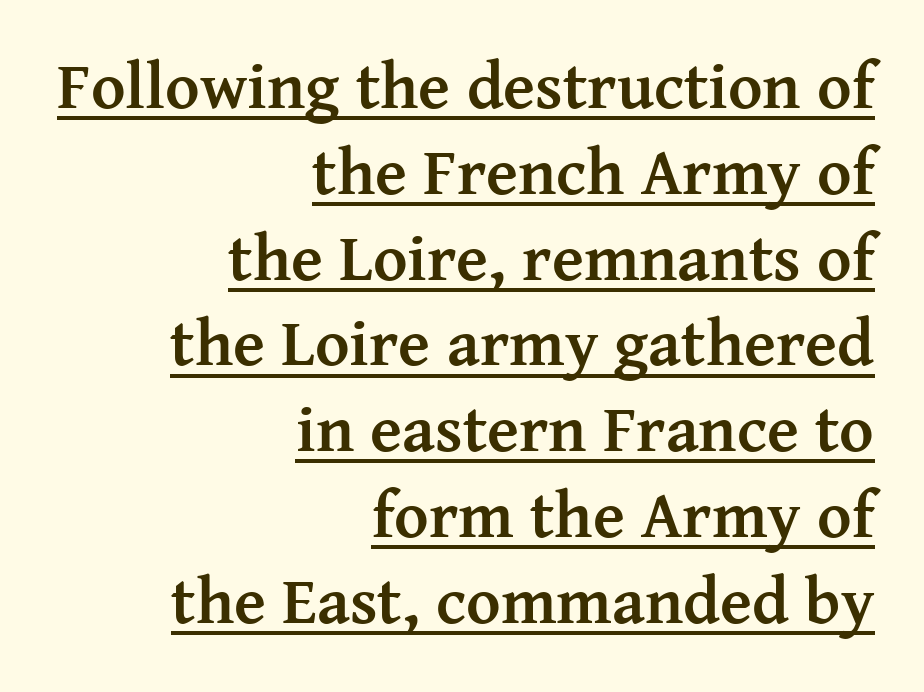
Note the varied advance widths — an 'i' is clearly narrower than an 'm'. Summary of vertical rhythm: regular, with standard interline spacing. Characters remain perfectly vertical along every line. Leftover space on each line is placed entirely before the opening word. Glance below the letters and you will spot a drawn line. The typesetting leans heavy: a genuine bold.
